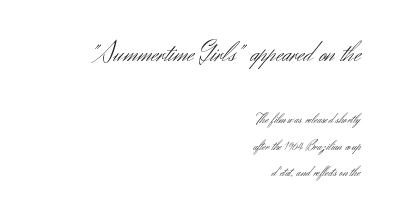
The image shows 28 px light sans-serif type; set right-aligned, line spacing 1.89x, normal letter spacing, not underlined; the first (top) block is 2.0x larger; medium stroke contrast and a small x-height.
